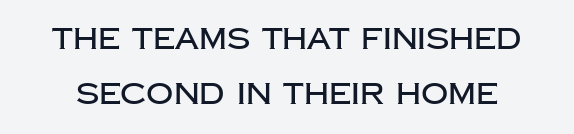
Q: Is the text italic (slanted)? A: No, it is upright.
Q: Is the typeface a serif or a sans-serif typeface? A: Sans-serif.
Q: Is the text underlined? A: No.
Q: Is the spacing between letters normal or unusually wide? A: Normal.
Q: Width (condensed, normal, or wide)? A: Normal.
Q: Stroke contrast? A: Low.
Q: x-height? A: Large.
Q: Monospaced? A: No.
